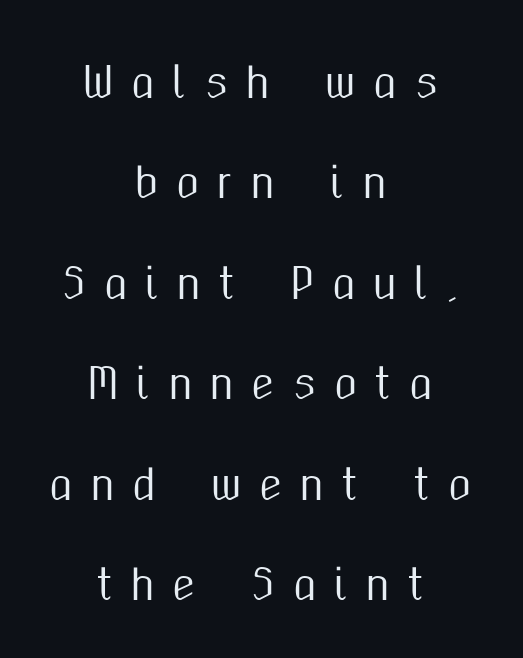
Q: Is the text italic (slanted)? A: No, it is upright.
Q: Is the typeface a serif or a sans-serif typeface? A: Sans-serif.
Q: Is the text underlined? A: No.
Q: How is the paragraph aligned? A: Centered.
Q: Is the spacing between letters normal or unusually wide? A: Unusually wide.
Q: Is the spacing between lines tight, normal or loose? A: Loose.
Q: Width (condensed, normal, or wide)? A: Condensed.
Q: Stroke contrast? A: Medium.
Q: x-height? A: Medium.
Q: Monospaced? A: No.
